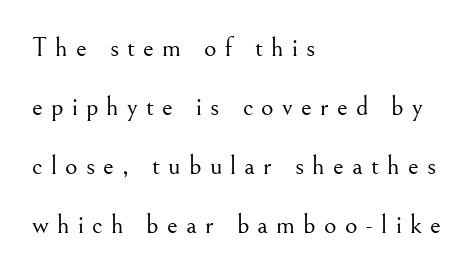
Horizontally, the lines are justified to the leading edge only. Beneath every word, the page is bare. Upright lettering throughout. No heavy texture on the line: the type isn't bold. You could only call the tracking loose — the letters float apart.
